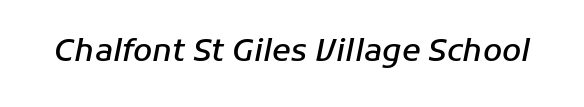
{"italic": "yes", "lean": "right", "slant_degrees": 11, "bold": "semi", "weight": "semibold", "width": "normal", "stroke_contrast": "low", "x_height": "medium", "monospaced": "no", "underline": "no", "letter_spacing": "normal", "letter_spacing_em": 0.0, "glyph_px": 31}
